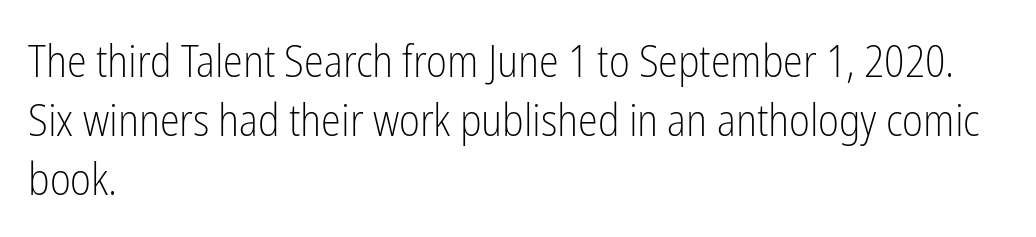
Q: Is the text bold? A: No.
Q: Is the text italic (slanted)? A: No, it is upright.
Q: Is the typeface a serif or a sans-serif typeface? A: Sans-serif.
Q: Is the text underlined? A: No.
Q: How is the paragraph aligned? A: Left-aligned.
Q: Is the spacing between letters normal or unusually wide? A: Normal.
Q: Is the spacing between lines tight, normal or loose? A: Normal.
Q: Width (condensed, normal, or wide)? A: Condensed.
Q: Stroke contrast? A: Low.
Q: x-height? A: Medium.
Q: Monospaced? A: No.
